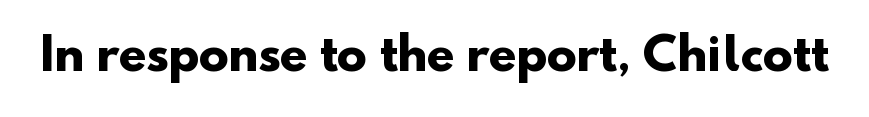
As a designer I'd log this as weight 700, bold. Grotesque or geometric, the face here clearly has no serifs. Rule under the text: the space is simply empty. You could not count columns in this text — the font is proportionally spaced.
